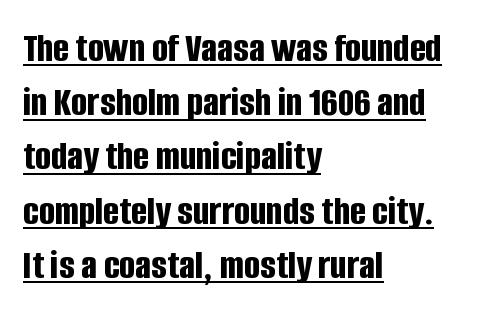
Q: Is the text bold? A: Yes.
Q: Is the text italic (slanted)? A: No, it is upright.
Q: Is the typeface a serif or a sans-serif typeface? A: Sans-serif.
Q: Is the text underlined? A: Yes.
Q: How is the paragraph aligned? A: Left-aligned.
Q: Is the spacing between letters normal or unusually wide? A: Normal.
Q: Is the spacing between lines tight, normal or loose? A: Normal.
Q: Width (condensed, normal, or wide)? A: Condensed.
Q: Stroke contrast? A: Low.
Q: x-height? A: Large.
Q: Monospaced? A: No.
